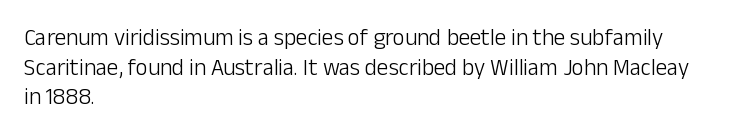
{"italic": "no", "bold": "no", "underline": "no", "align": "left", "line_spacing": "normal", "line_spacing_ratio": 1.29, "letter_spacing": "normal", "letter_spacing_em": 0.0, "glyph_px": 23}
